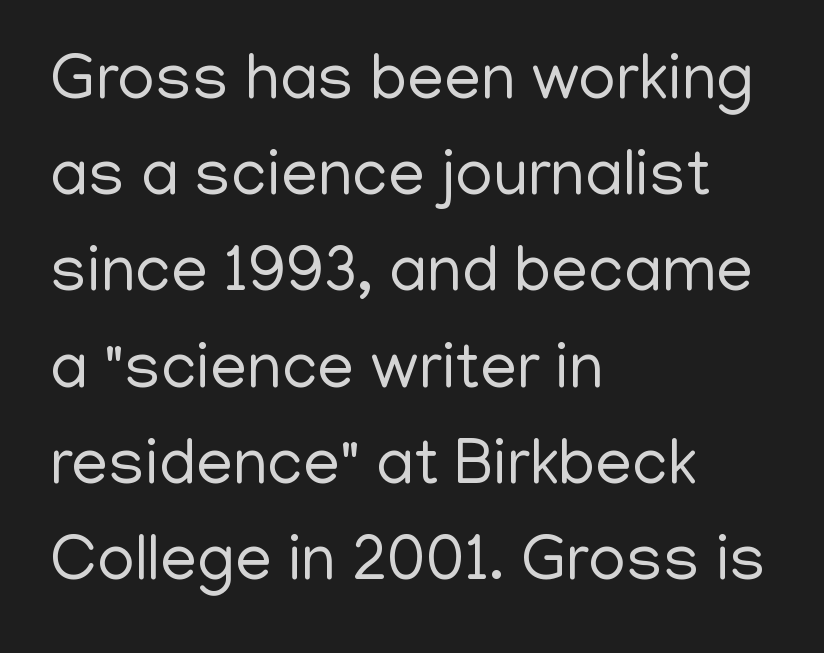
{"serif": "no", "italic": "no", "bold": "no", "weight": "regular", "width": "normal", "stroke_contrast": "low", "x_height": "medium", "monospaced": "no", "underline": "no", "align": "left", "line_spacing": "normal", "line_spacing_ratio": 1.48, "letter_spacing": "normal", "letter_spacing_em": 0.0, "glyph_px": 65}
